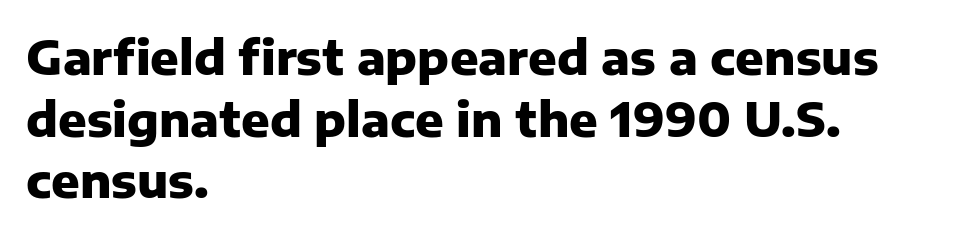
Q: Is the text bold? A: Yes.
Q: Is the text italic (slanted)? A: No, it is upright.
Q: Is the typeface a serif or a sans-serif typeface? A: Sans-serif.
Q: Is the text underlined? A: No.
Q: How is the paragraph aligned? A: Left-aligned.
Q: Is the spacing between letters normal or unusually wide? A: Normal.
Q: Is the spacing between lines tight, normal or loose? A: Normal.
Q: Width (condensed, normal, or wide)? A: Normal.
Q: Stroke contrast? A: Low.
Q: x-height? A: Medium.
Q: Monospaced? A: No.
